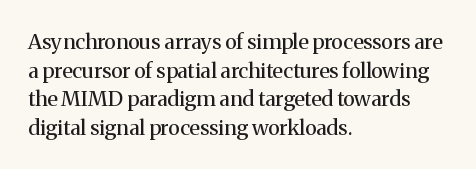
The image shows 21 px text type, upright; set left-aligned, normal line spacing (1.36x), normal letter spacing, not underlined.
